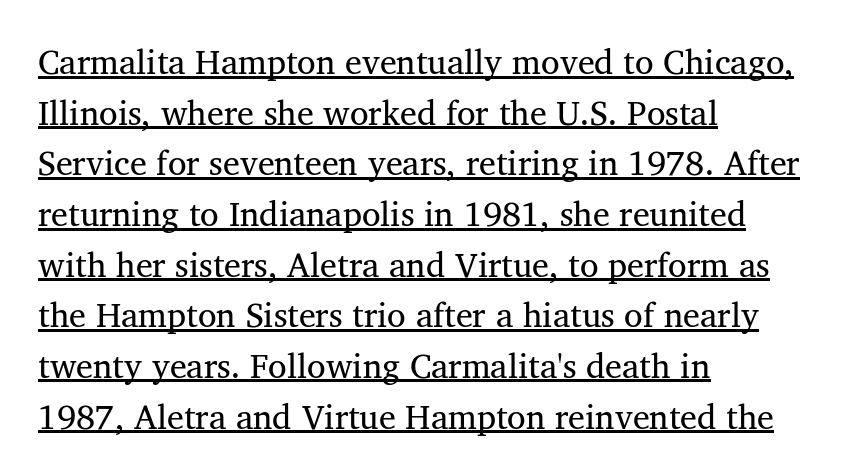
The image shows 34 px regular-weight serif type, upright; set left-aligned, normal line spacing (1.49x), normal letter spacing, underlined; medium stroke contrast and a medium x-height.
